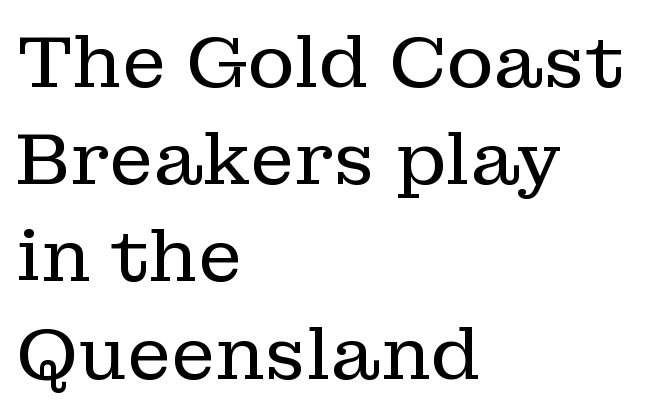
{"serif": "yes", "italic": "no", "bold": "no", "weight": "regular", "width": "normal", "stroke_contrast": "low", "x_height": "medium", "monospaced": "no", "underline": "no", "align": "left", "line_spacing": "normal", "line_spacing_ratio": 1.35, "letter_spacing": "normal", "letter_spacing_em": 0.0, "glyph_px": 72}
